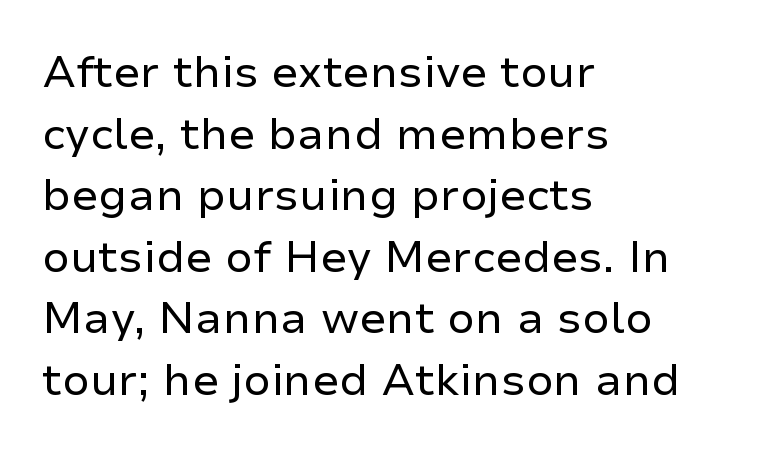
Q: Is the text bold? A: No.
Q: Is the text italic (slanted)? A: No, it is upright.
Q: Is the typeface a serif or a sans-serif typeface? A: Sans-serif.
Q: Is the text underlined? A: No.
Q: How is the paragraph aligned? A: Left-aligned.
Q: Is the spacing between letters normal or unusually wide? A: Normal.
Q: Is the spacing between lines tight, normal or loose? A: Normal.
Q: Width (condensed, normal, or wide)? A: Normal.
Q: Stroke contrast? A: Low.
Q: x-height? A: Medium.
Q: Monospaced? A: No.
